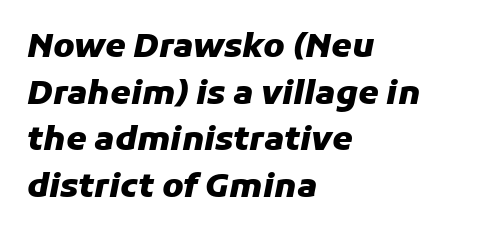
{"italic": "yes", "lean": "right", "slant_degrees": 11, "bold": "yes", "weight": "heavy", "width": "normal", "stroke_contrast": "low", "x_height": "medium", "monospaced": "no", "underline": "no", "align": "left", "line_spacing": "normal", "line_spacing_ratio": 1.41, "letter_spacing": "normal", "letter_spacing_em": 0.0, "glyph_px": 33}
